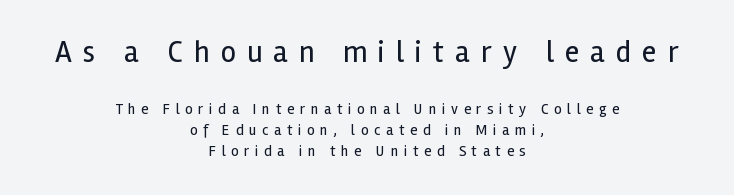
The gap between lines stays unmarked. In terms of posture, this sample is upright. These lines are rendered in a variable-pitch font. The passage shown is not bold in any degree.
